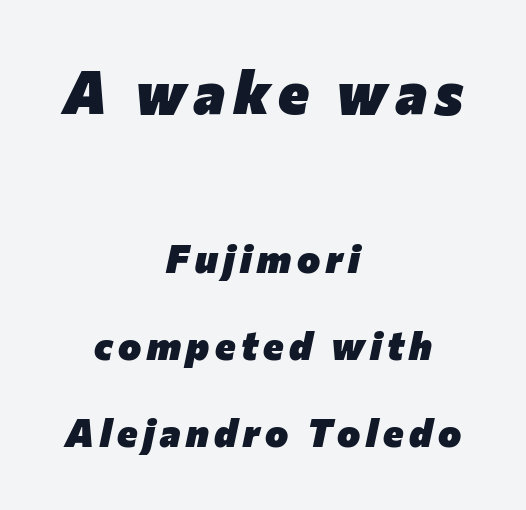
{"italic": "yes", "lean": "right", "slant_degrees": 12, "bold": "yes", "weight": "heavy", "width": "normal", "stroke_contrast": "low", "x_height": "medium", "monospaced": "no", "underline": "no", "align": "center", "line_spacing": "loose", "line_spacing_ratio": 2.23, "larger_block": "first", "size_ratio": 1.51, "glyph_px": 59}
